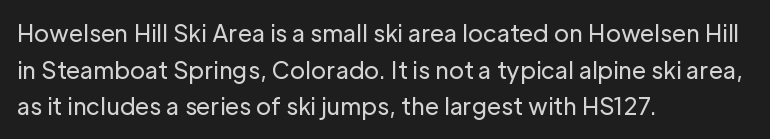
Q: Is the text bold? A: No.
Q: Is the text italic (slanted)? A: No, it is upright.
Q: Is the text underlined? A: No.
Q: How is the paragraph aligned? A: Left-aligned.
Q: Is the spacing between letters normal or unusually wide? A: Normal.
Q: Is the spacing between lines tight, normal or loose? A: Normal.
